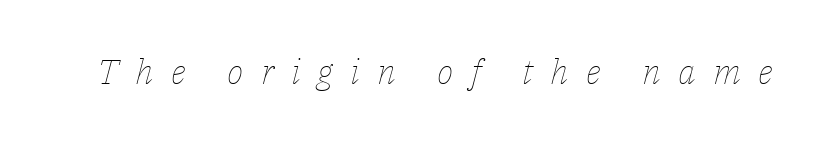
{"italic": "yes", "lean": "right", "slant_degrees": 14, "bold": "no", "weight": "thin", "width": "normal", "stroke_contrast": "low", "x_height": "medium", "monospaced": "no", "underline": "no", "letter_spacing": "wide", "letter_spacing_em": 0.49, "glyph_px": 35}
